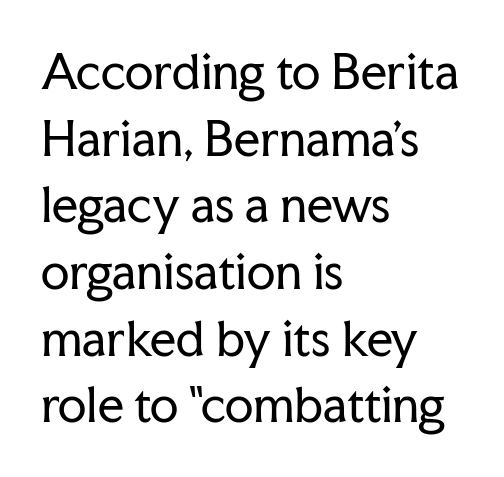
These lines are set flush left with a ragged right edge. Stems and bowls with no extra thickness — not bold. Think of a printed novel: that variable character pitch is what you see here. Yep, those are serifs on the letters. It's the straight-up-and-down kind of type.
